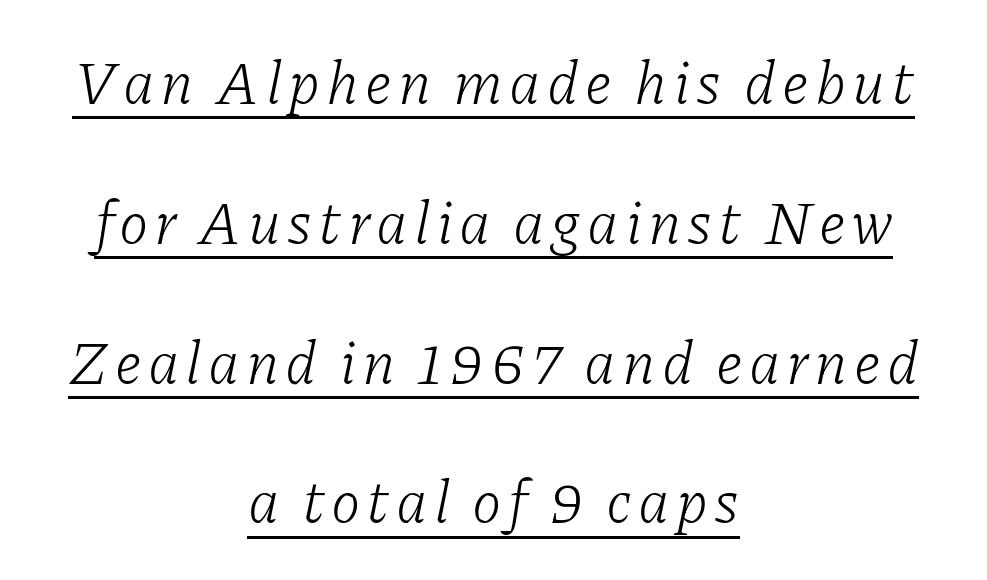
Q: Is the text bold? A: No.
Q: Is the text italic (slanted)? A: Yes, it leans right by about 11 degrees.
Q: Is the typeface a serif or a sans-serif typeface? A: Serif.
Q: Is the text underlined? A: Yes.
Q: How is the paragraph aligned? A: Centered.
Q: Is the spacing between lines tight, normal or loose? A: Loose.
Q: Width (condensed, normal, or wide)? A: Normal.
Q: Stroke contrast? A: Low.
Q: x-height? A: Medium.
Q: Monospaced? A: No.
